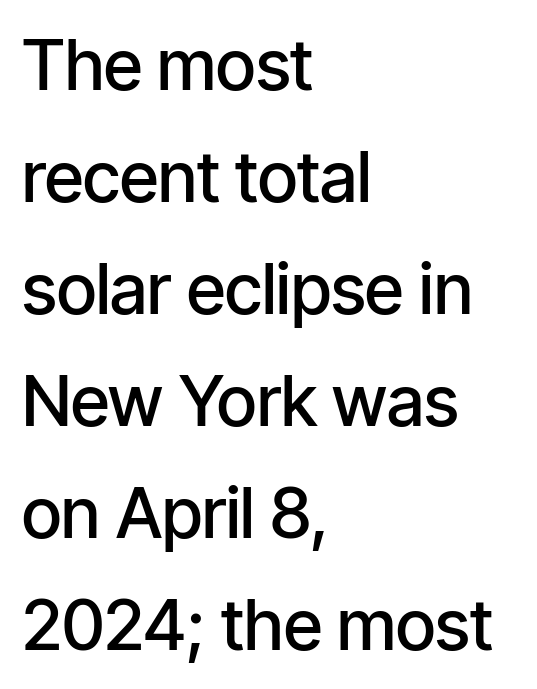
{"serif": "no", "italic": "no", "bold": "semi", "weight": "semibold", "width": "condensed", "stroke_contrast": "low", "x_height": "medium", "monospaced": "no", "underline": "no", "align": "left", "line_spacing": "normal", "line_spacing_ratio": 1.6, "letter_spacing": "normal", "letter_spacing_em": 0.0, "glyph_px": 70}
